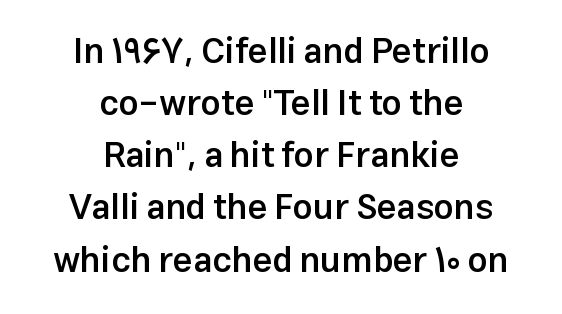
The image shows 35 px semibold sans-serif type, upright; set centered, normal line spacing (1.49x), normal letter spacing, not underlined; low stroke contrast and a medium x-height.
